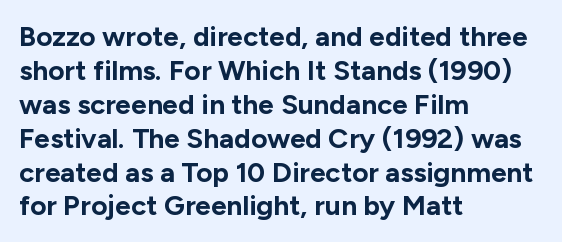
Q: Is the text bold? A: Yes.
Q: Is the text italic (slanted)? A: No, it is upright.
Q: Is the typeface a serif or a sans-serif typeface? A: Sans-serif.
Q: Is the text underlined? A: No.
Q: How is the paragraph aligned? A: Left-aligned.
Q: Is the spacing between letters normal or unusually wide? A: Normal.
Q: Width (condensed, normal, or wide)? A: Normal.
Q: Stroke contrast? A: Low.
Q: x-height? A: Medium.
Q: Monospaced? A: No.
